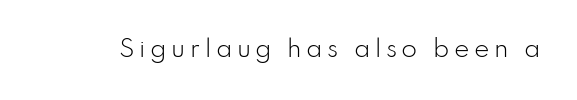
Q: Is the text bold? A: No.
Q: Is the text italic (slanted)? A: No, it is upright.
Q: Is the text underlined? A: No.
Q: Is the spacing between letters normal or unusually wide? A: Unusually wide.
